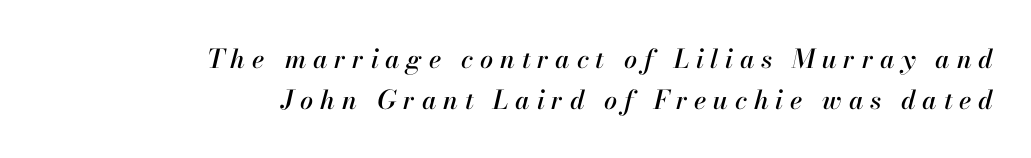
The image shows 26 px text type, italic (leaning right); set right-aligned, normal line spacing (1.56x), unusually wide letter spacing (+0.26 em), not underlined.
